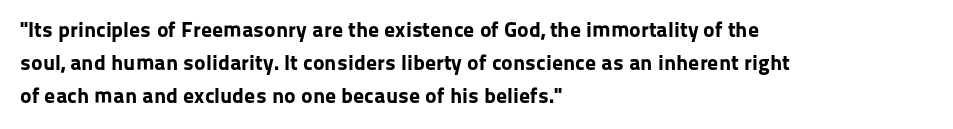
You'd pick this weight for a headline — it's a proper bold. The lettering holds an erect, upright posture throughout. Glance below the letters and you will spot only blank space. Layout note: lines flush left. Characters follow at the spacing the type designer built in. These lines sit exactly where default settings would place them.
